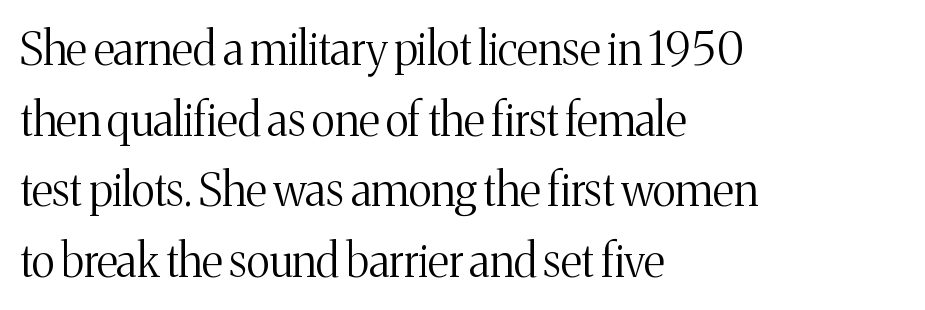
In CSS terms this would be text-align: left. The designer left line spacing at the default. You can tell it's not italic because the verticals are truly vertical. Plain, unruled lines of type.
